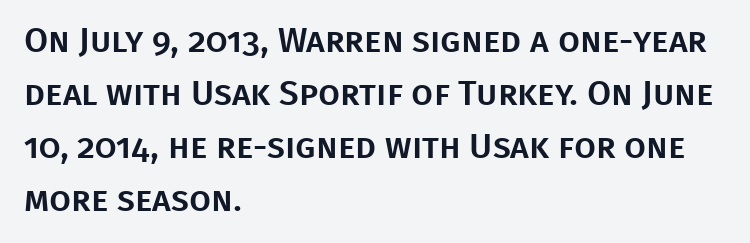
Q: Is the text italic (slanted)? A: No, it is upright.
Q: Is the typeface a serif or a sans-serif typeface? A: Sans-serif.
Q: Is the text underlined? A: No.
Q: How is the paragraph aligned? A: Left-aligned.
Q: Is the spacing between letters normal or unusually wide? A: Normal.
Q: Is the spacing between lines tight, normal or loose? A: Normal.
Q: Width (condensed, normal, or wide)? A: Normal.
Q: Stroke contrast? A: Low.
Q: x-height? A: Large.
Q: Monospaced? A: No.
